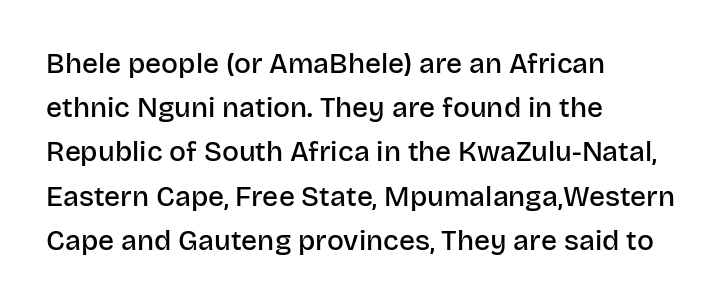
Q: Is the text bold? A: Semi-bold.
Q: Is the text italic (slanted)? A: No, it is upright.
Q: Is the typeface a serif or a sans-serif typeface? A: Sans-serif.
Q: Is the text underlined? A: No.
Q: How is the paragraph aligned? A: Left-aligned.
Q: Is the spacing between letters normal or unusually wide? A: Normal.
Q: Is the spacing between lines tight, normal or loose? A: Normal.
Q: Width (condensed, normal, or wide)? A: Normal.
Q: Stroke contrast? A: Low.
Q: x-height? A: Large.
Q: Monospaced? A: No.
